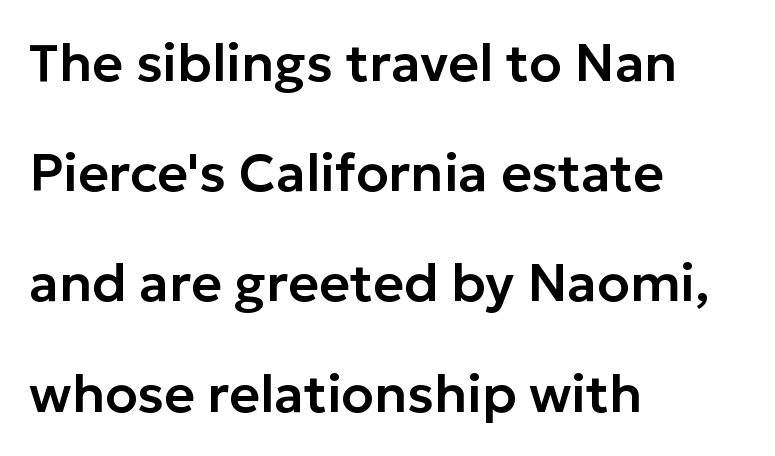
The image shows 53 px sans-serif type, upright; set left-aligned, loose line spacing (2.08x), normal letter spacing, not underlined; low stroke contrast and a medium x-height.
